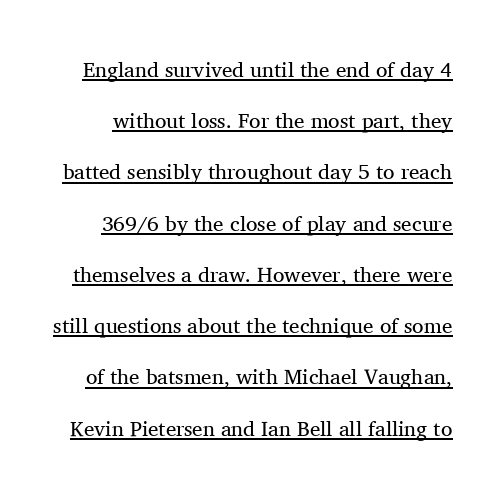
Q: Is the text bold? A: No.
Q: Is the text italic (slanted)? A: No, it is upright.
Q: Is the text underlined? A: Yes.
Q: Is the spacing between letters normal or unusually wide? A: Normal.
Q: Is the spacing between lines tight, normal or loose? A: Loose.
